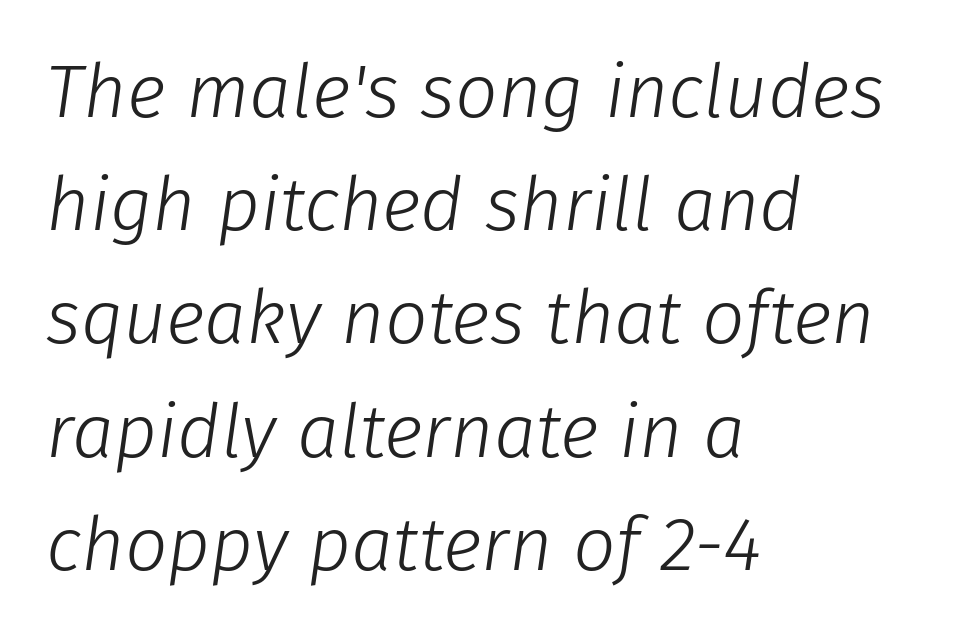
The image shows 75 px light type, italic (leaning right); set left-aligned, normal line spacing (1.51x), normal letter spacing, not underlined; low stroke contrast and a medium x-height.
